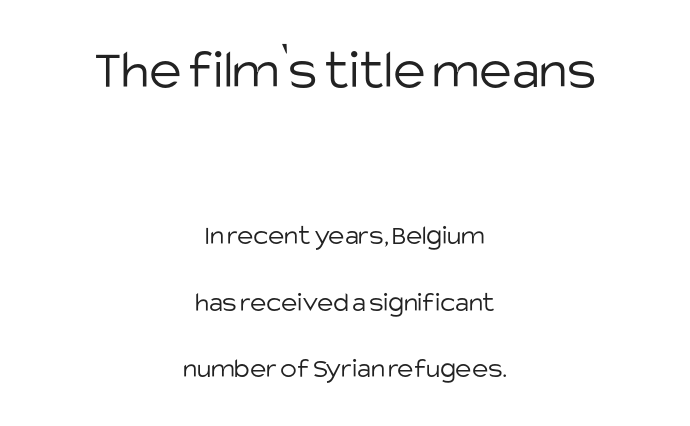
The image shows 56 px light sans-serif type, upright; set centered, loose line spacing (2.39x), normal letter spacing, not underlined; the first (top) block is 2.0x larger; low stroke contrast and a large x-height.
